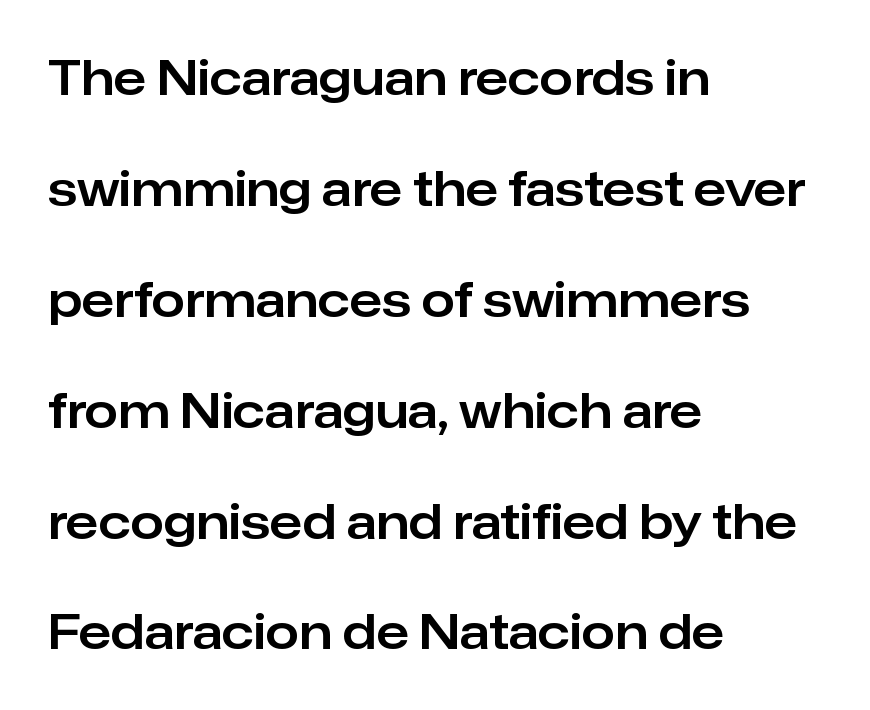
The image shows 48 px sans-serif type, upright; set left-aligned, loose line spacing (2.31x), normal letter spacing, not underlined; low stroke contrast and a medium x-height.
